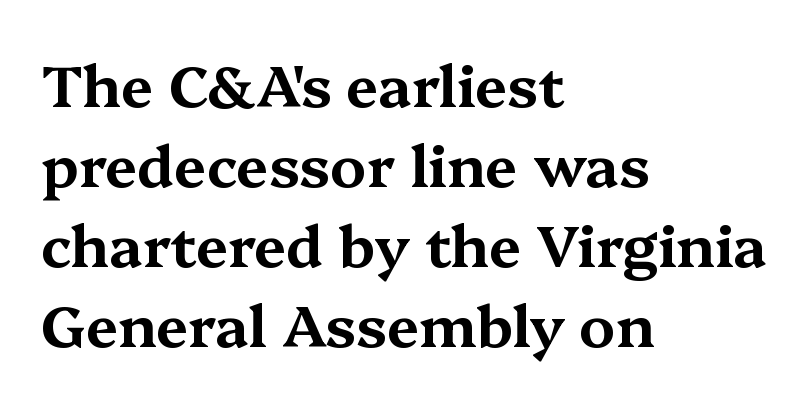
The image shows 58 px wide serif type, upright; set left-aligned, normal line spacing (1.38x), normal letter spacing, not underlined; medium stroke contrast and a medium x-height.
